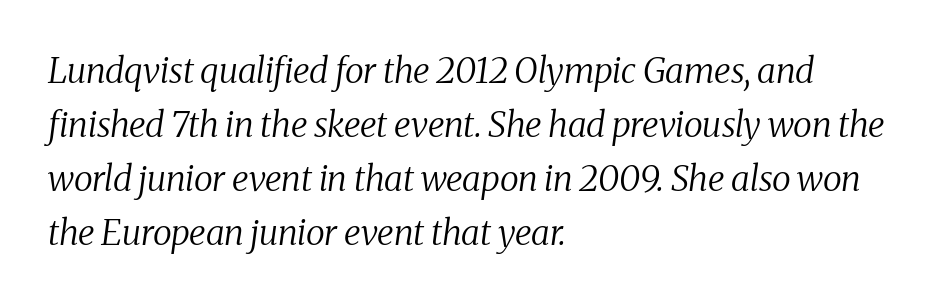
The image shows 35 px regular-weight serif type, italic (leaning right); set left-aligned, normal line spacing (1.54x), normal letter spacing, not underlined; medium stroke contrast and a medium x-height.
